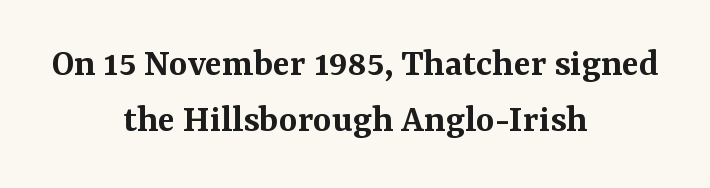
{"serif": "yes", "italic": "no", "bold": "semi", "weight": "semibold", "width": "normal", "stroke_contrast": "medium", "x_height": "medium", "monospaced": "no", "underline": "no", "align": "center", "line_spacing": "normal", "line_spacing_ratio": 1.41, "letter_spacing": "normal", "letter_spacing_em": 0.0, "glyph_px": 40}
